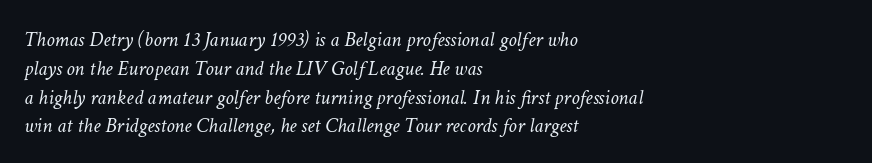
The image shows 21 px text type, italic (leaning right); set left-aligned, normal line spacing (1.37x), normal letter spacing, not underlined.
